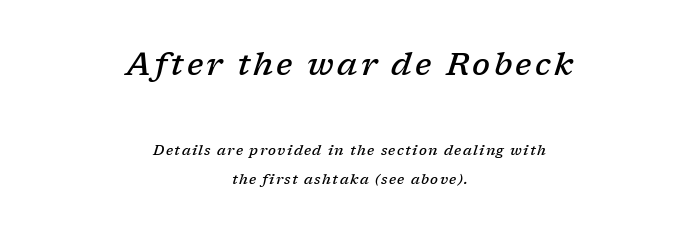
Q: Is the text bold? A: Semi-bold.
Q: Is the text italic (slanted)? A: Yes, it leans right by about 17 degrees.
Q: Is the typeface a serif or a sans-serif typeface? A: Serif.
Q: Is the text underlined? A: No.
Q: How is the paragraph aligned? A: Centered.
Q: Is the spacing between lines tight, normal or loose? A: Loose.
Q: Which block of text is set in a larger size, the first (top) or the second (bottom)? A: The first (top) one.
Q: Width (condensed, normal, or wide)? A: Normal.
Q: Stroke contrast? A: Low.
Q: x-height? A: Medium.
Q: Monospaced? A: No.
